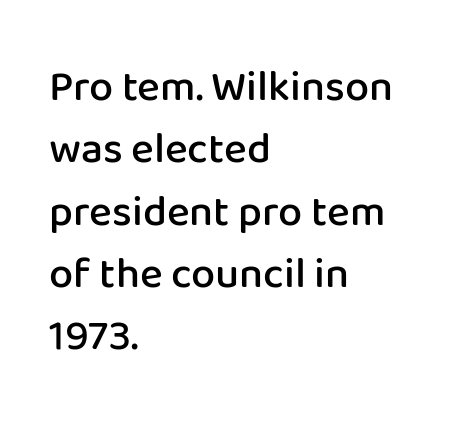
{"serif": "no", "italic": "no", "bold": "semi", "weight": "semibold", "width": "normal", "stroke_contrast": "low", "x_height": "medium", "monospaced": "no", "underline": "no", "align": "left", "line_spacing": "normal", "line_spacing_ratio": 1.45, "letter_spacing": "normal", "letter_spacing_em": 0.0, "glyph_px": 43}
